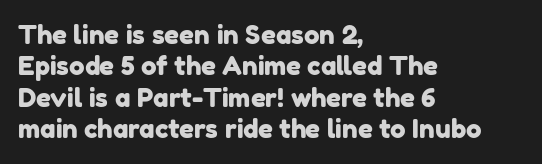
The image shows 26 px text type; set left-aligned, line spacing 1.21x, normal letter spacing, not underlined.
